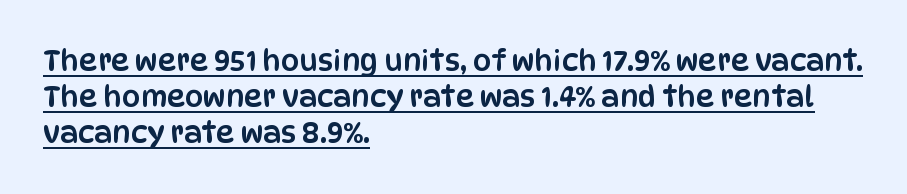
{"serif": "no", "italic": "no", "width": "condensed", "stroke_contrast": "low", "x_height": "large", "monospaced": "no", "underline": "yes", "align": "left", "line_spacing": "normal", "line_spacing_ratio": 1.25, "letter_spacing": "normal", "letter_spacing_em": 0.0, "glyph_px": 29}
